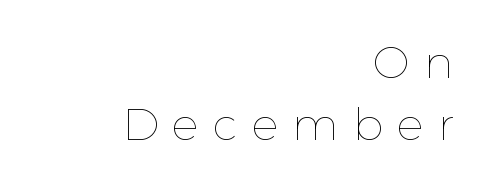
Does the lettering tilt? It doesn't — this is upright. The rows are spaced the way most documents space them. The lines in this sample share a right terminus and differ only in where they begin. This sample has the flowing, uneven cadence of proportional lettering.
